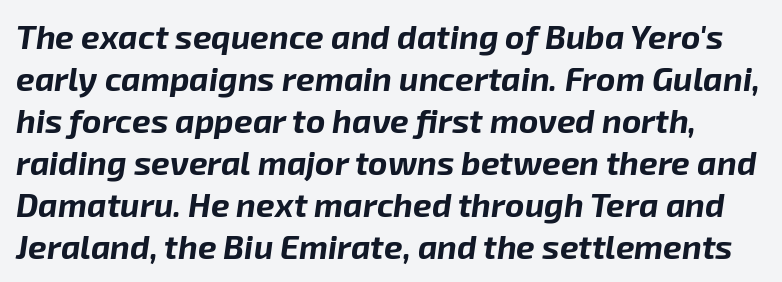
Does extra space separate the letters? No, they use regular spacing. In terms of leading, this rendering sits right in the middle. The letters are bold, with thick, heavy strokes. Compared with ordinary roman type, these characters are visibly tilted. Only glyphs here, with clear space below each row.
